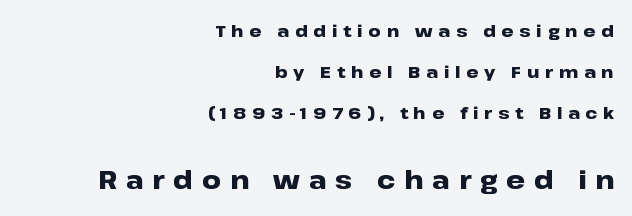
{"italic": "no", "bold": "yes", "underline": "no", "align": "right", "line_spacing": "loose", "line_spacing_ratio": 2.4, "letter_spacing": "wide", "letter_spacing_em": 0.34, "larger_block": "second", "size_ratio": 1.53, "glyph_px": 26}
